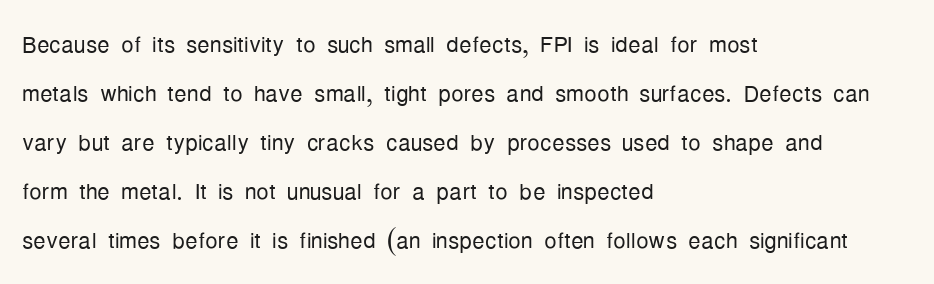
The image shows 31 px light, condensed sans-serif type, upright; set left-aligned, normal line spacing (1.58x), normal letter spacing, not underlined; low stroke contrast and a medium x-height.
